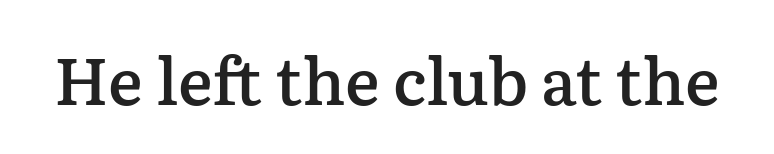
{"serif": "yes", "italic": "no", "bold": "semi", "weight": "semibold", "width": "normal", "stroke_contrast": "low", "x_height": "medium", "monospaced": "no", "underline": "no", "letter_spacing": "normal", "letter_spacing_em": 0.0, "glyph_px": 65}
